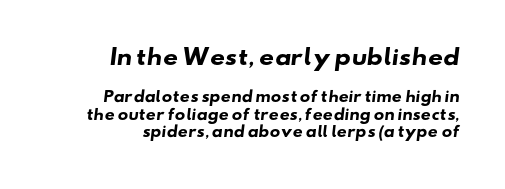
Q: Is the text bold? A: Yes.
Q: Is the text underlined? A: No.
Q: How is the paragraph aligned? A: Right-aligned.
Q: Is the spacing between letters normal or unusually wide? A: Normal.
Q: Is the spacing between lines tight, normal or loose? A: Normal.
Q: Which block of text is set in a larger size, the first (top) or the second (bottom)? A: The first (top) one.
